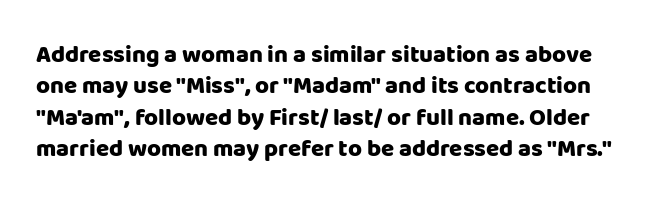
The image shows 24 px bold type, upright; set normal line spacing (1.31x), normal letter spacing, not underlined.
